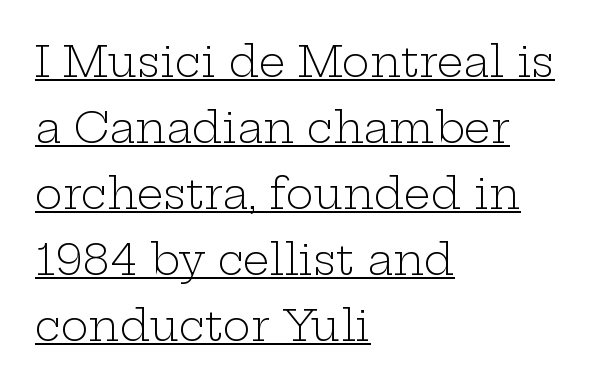
The image shows 42 px light, wide serif type, upright; set left-aligned, normal line spacing (1.57x), normal letter spacing, underlined; low stroke contrast and a medium x-height.
